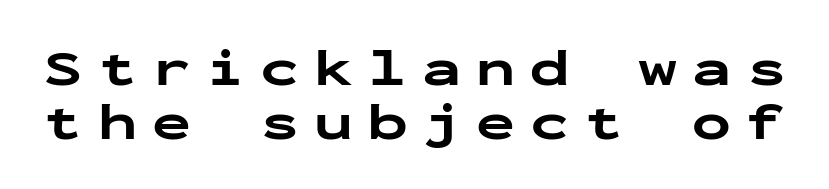
{"serif": "no", "italic": "no", "bold": "yes", "weight": "bold", "width": "wide", "stroke_contrast": "low", "x_height": "medium", "monospaced": "yes", "underline": "no", "line_spacing": "tight", "line_spacing_ratio": 1.03, "letter_spacing": "wide", "letter_spacing_em": 0.29, "glyph_px": 52}
